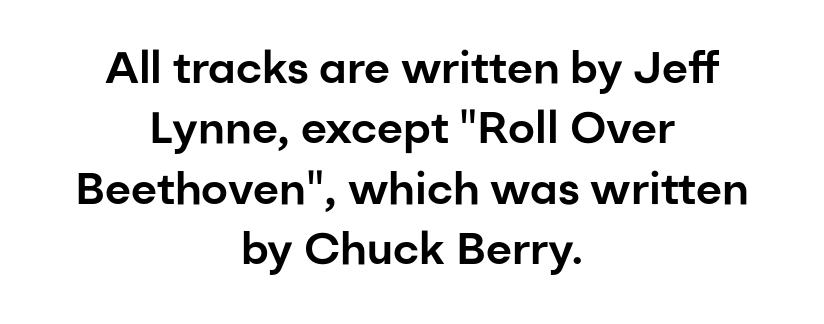
The image shows 44 px sans-serif type, upright; set centered, normal line spacing (1.37x), normal letter spacing, not underlined; low stroke contrast and a medium x-height.
